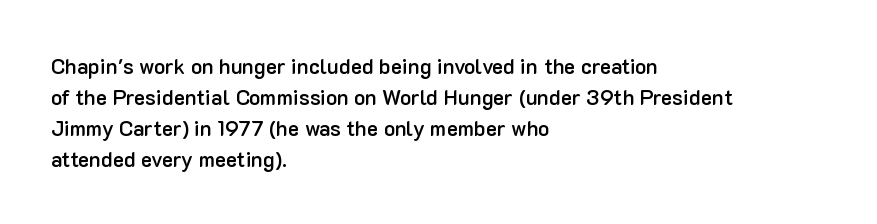
{"italic": "no", "bold": "semi", "underline": "no", "align": "left", "line_spacing": "normal", "line_spacing_ratio": 1.47, "letter_spacing": "normal", "letter_spacing_em": 0.0, "glyph_px": 21}
